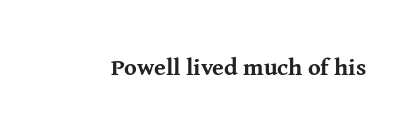
What stands out about the letter spacing? Nothing — it is the standard amount. Upright lettering throughout. Bold? Absolutely — the strokes are thick and heavy. The glyphs are unaccompanied by any horizontal stroke below them.
